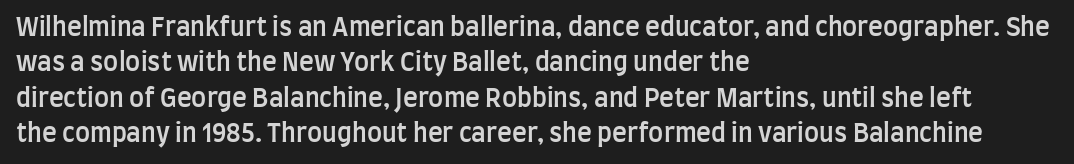
Every letter is mildly thick-stroked: semibold rather than bold. The passage is arranged the way most books set body copy — flush left. The axis of the letterforms is exactly vertical. The rendering uses a moderate line-height, typical for paragraphs.
